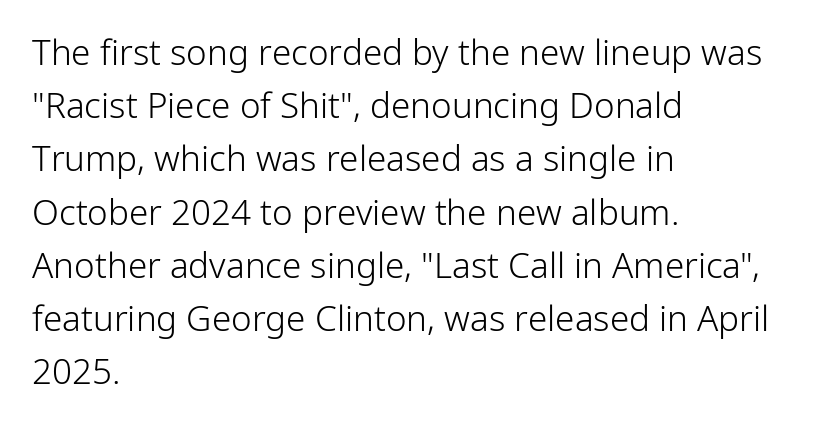
{"serif": "no", "italic": "no", "bold": "no", "weight": "light", "width": "normal", "stroke_contrast": "low", "x_height": "medium", "monospaced": "no", "underline": "no", "align": "left", "line_spacing": "normal", "line_spacing_ratio": 1.52, "letter_spacing": "normal", "letter_spacing_em": 0.0, "glyph_px": 35}
